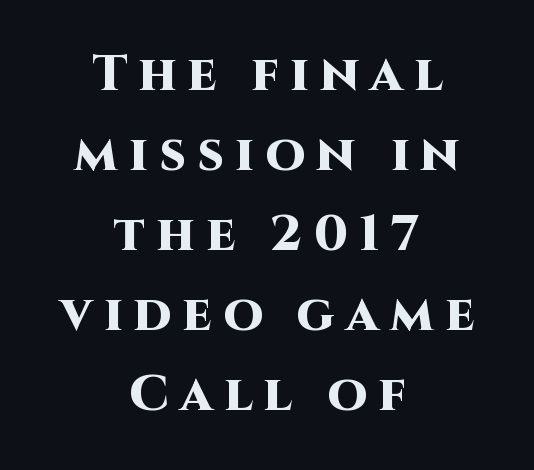
This sample uses expanded letter spacing, leaving extra air between glyphs. Note: no serifs on the glyphs. The specimen reads as upright at a glance. Unmarked baselines from the first word to the last. As a designer I'd log this as weight 700, bold.
